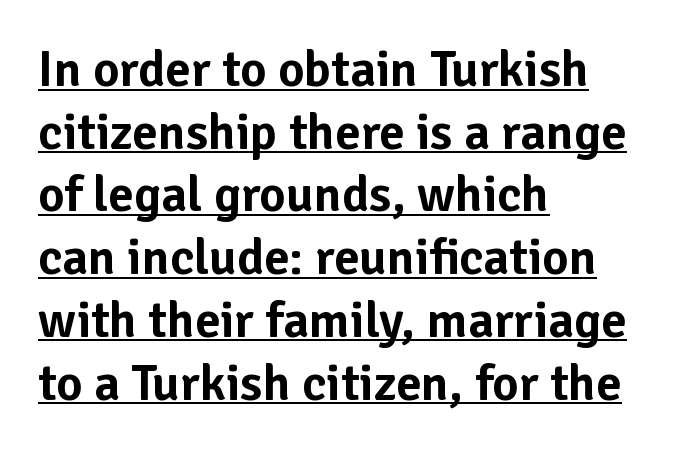
Q: Is the text italic (slanted)? A: No, it is upright.
Q: Is the typeface a serif or a sans-serif typeface? A: Sans-serif.
Q: Is the text underlined? A: Yes.
Q: How is the paragraph aligned? A: Left-aligned.
Q: Is the spacing between letters normal or unusually wide? A: Normal.
Q: Width (condensed, normal, or wide)? A: Normal.
Q: Stroke contrast? A: Low.
Q: x-height? A: Medium.
Q: Monospaced? A: No.
